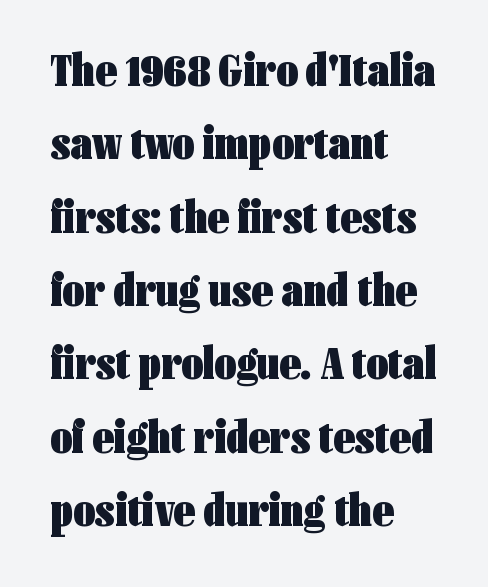
Every character sits straight up, as roman type does. Chunky letters — that's bold for sure. Check the space under the baseline: it is left empty. The line-height multiplier appears to be the usual default. Character widths vary here, with narrow letters taking less room than wide ones. There is no visible air inserted between adjacent glyphs.
